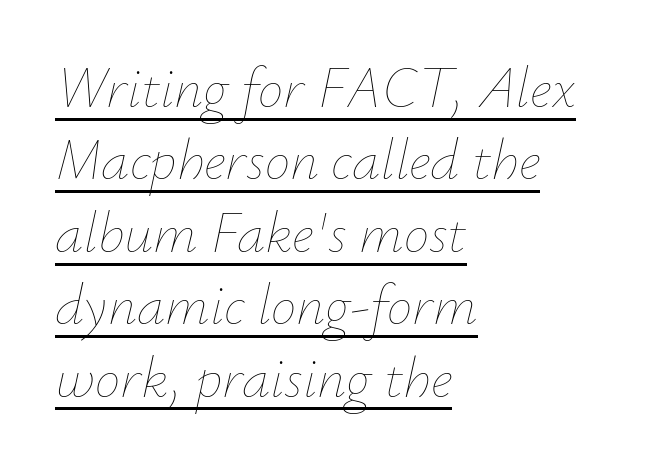
Q: Is the text bold? A: No.
Q: Is the text italic (slanted)? A: Yes, it leans right by about 12 degrees.
Q: Is the text underlined? A: Yes.
Q: How is the paragraph aligned? A: Left-aligned.
Q: Is the spacing between letters normal or unusually wide? A: Normal.
Q: Is the spacing between lines tight, normal or loose? A: Normal.
Q: Width (condensed, normal, or wide)? A: Normal.
Q: Stroke contrast? A: Low.
Q: x-height? A: Small.
Q: Monospaced? A: No.
